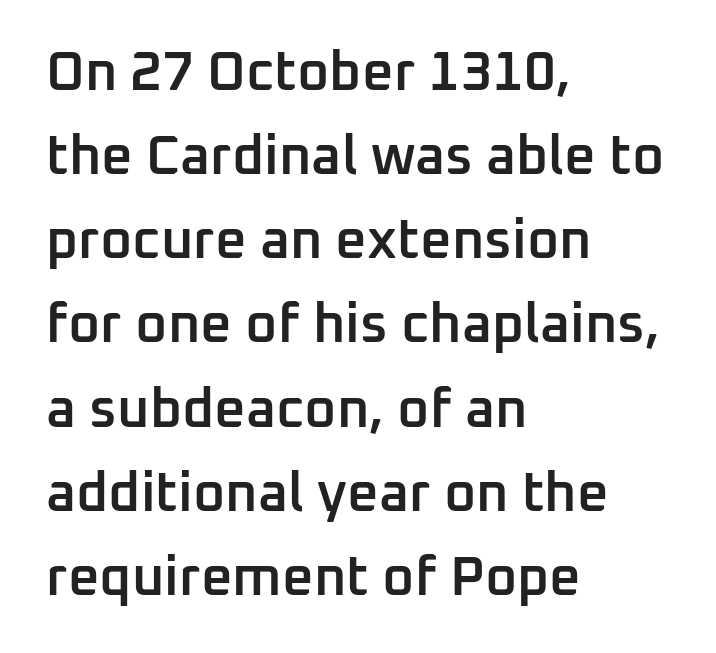
The image shows 55 px semibold sans-serif type, upright; set left-aligned, normal line spacing (1.53x), normal letter spacing, not underlined; low stroke contrast and a medium x-height.
